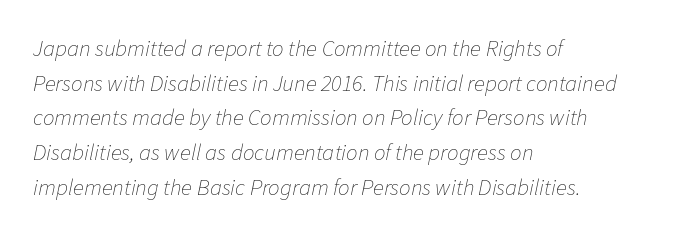
{"italic": "yes", "lean": "right", "slant_degrees": 11, "bold": "no", "underline": "no", "align": "left", "line_spacing": "normal", "line_spacing_ratio": 1.51, "letter_spacing": "normal", "letter_spacing_em": 0.0, "glyph_px": 23}
